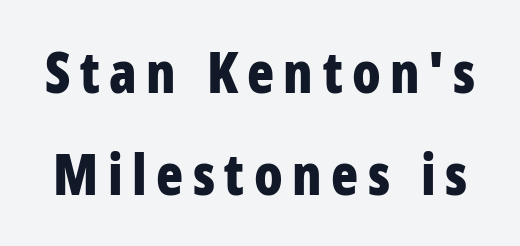
{"serif": "no", "italic": "no", "bold": "yes", "weight": "bold", "width": "condensed", "stroke_contrast": "low", "x_height": "medium", "monospaced": "no", "underline": "no", "line_spacing_ratio": 1.83, "glyph_px": 56}
